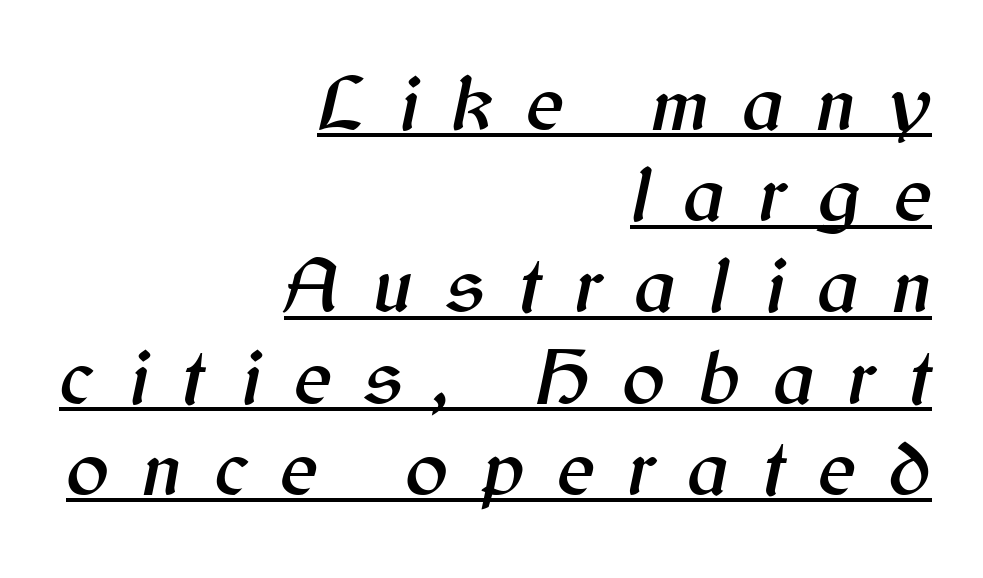
The image shows 80 px text type, italic (leaning right); set right-aligned, tight line spacing (1.14x), unusually wide letter spacing (+0.41 em), underlined; medium stroke contrast and a medium x-height.
